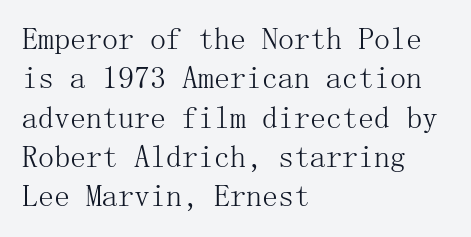
The image shows 32 px light serif type, upright; set left-aligned, line spacing 1.23x, normal letter spacing, not underlined; medium stroke contrast and a medium x-height.
